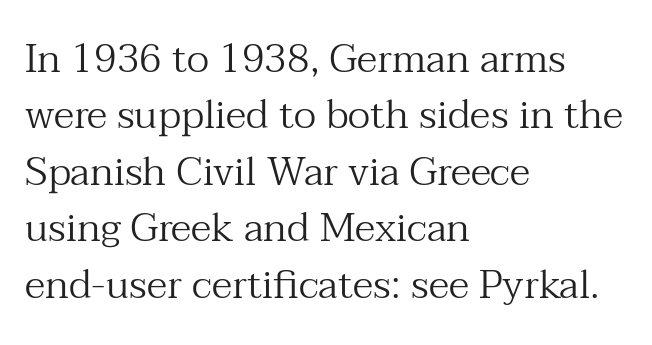
{"serif": "yes", "italic": "no", "bold": "no", "weight": "regular", "width": "normal", "stroke_contrast": "medium", "x_height": "medium", "monospaced": "no", "underline": "no", "align": "left", "line_spacing": "normal", "line_spacing_ratio": 1.41, "letter_spacing": "normal", "letter_spacing_em": 0.0, "glyph_px": 40}
